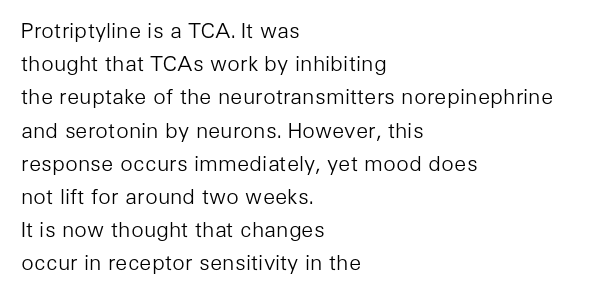
The face looks like a standard text weight, possibly lighter. Short and long lines alike share a common starting point at left. Vertically, the passage feels balanced, rows spaced as you'd expect. A bare baseline throughout the passage. Here the glyphs are tracked normally, forming tight word shapes.
